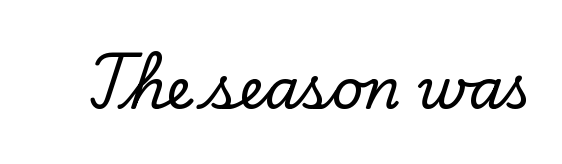
Q: Is the text italic (slanted)? A: Yes.
Q: Is the typeface a serif or a sans-serif typeface? A: Serif.
Q: Is the text underlined? A: No.
Q: Is the spacing between letters normal or unusually wide? A: Normal.
Q: Width (condensed, normal, or wide)? A: Normal.
Q: Stroke contrast? A: Low.
Q: x-height? A: Small.
Q: Monospaced? A: No.
